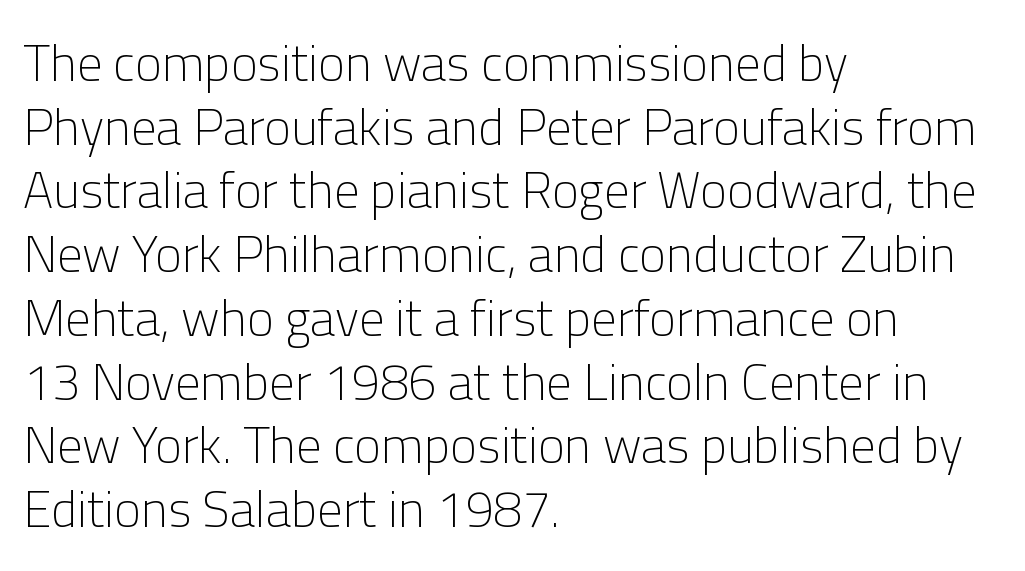
The image shows 51 px light sans-serif type, upright; set left-aligned, normal line spacing (1.25x), normal letter spacing, not underlined; low stroke contrast and a medium x-height.
